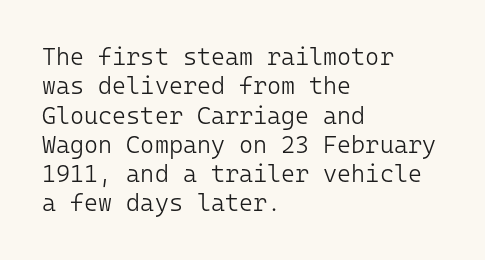
Notice how the stems are strictly vertical — no italics here. Standard letterfit; no display-style spreading of the glyphs. The space beneath each line is pristine and unruled. Counters stay open thanks to moderate or lighter strokes. A classic flush-left, rag-right setting is used for this passage.
